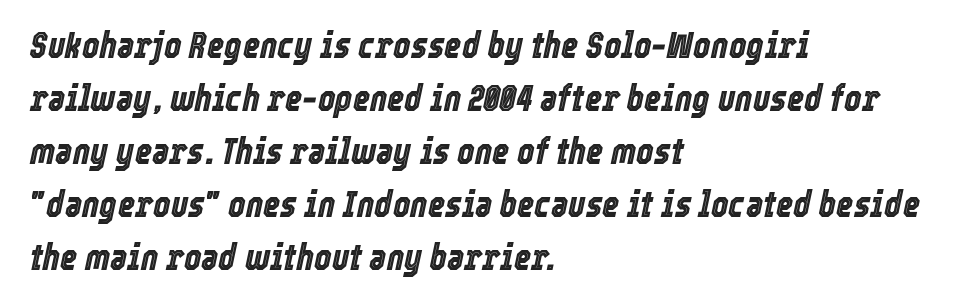
{"italic": "yes", "lean": "right", "slant_degrees": 12, "width": "condensed", "x_height": "medium", "monospaced": "no", "underline": "no", "align": "left", "line_spacing": "normal", "line_spacing_ratio": 1.43, "letter_spacing": "normal", "letter_spacing_em": 0.0, "glyph_px": 37}
